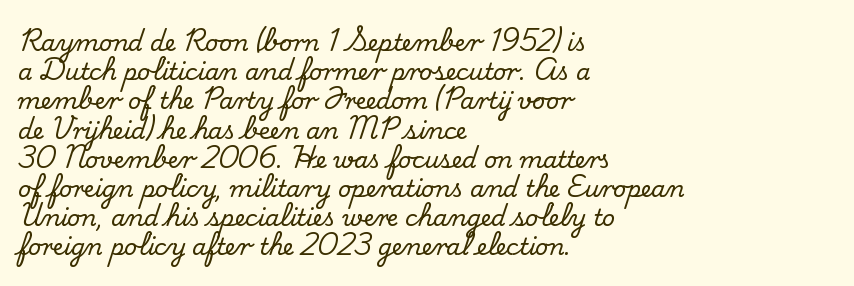
Q: Is the text italic (slanted)? A: Yes.
Q: Is the text underlined? A: No.
Q: How is the paragraph aligned? A: Left-aligned.
Q: Is the spacing between letters normal or unusually wide? A: Normal.
Q: Is the spacing between lines tight, normal or loose? A: Normal.
